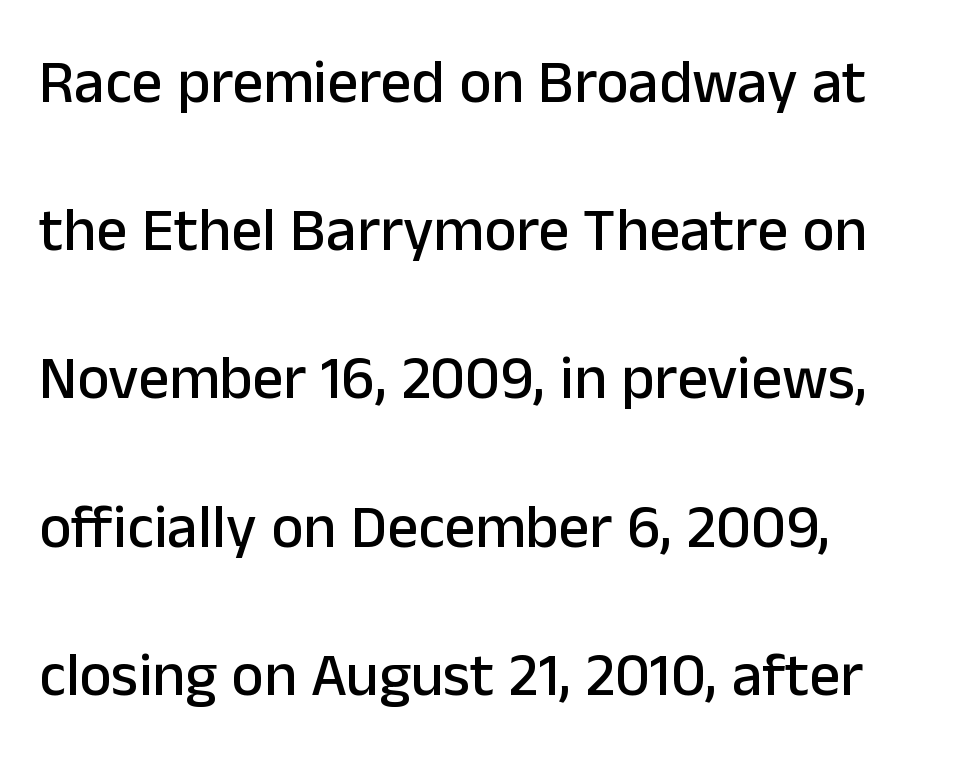
{"serif": "no", "italic": "no", "width": "normal", "stroke_contrast": "low", "x_height": "medium", "monospaced": "no", "underline": "no", "line_spacing": "loose", "line_spacing_ratio": 2.43, "letter_spacing": "normal", "letter_spacing_em": 0.0, "glyph_px": 61}
